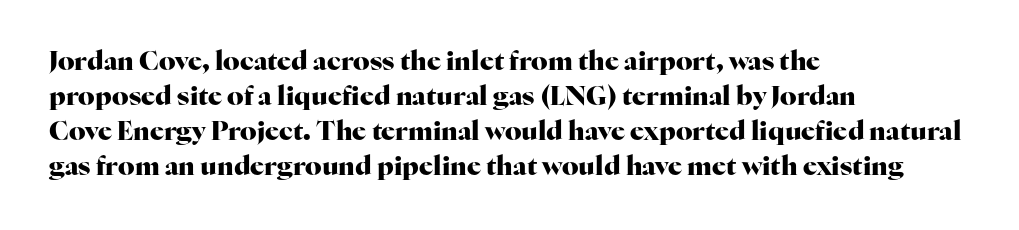
Q: Is the text bold? A: Yes.
Q: Is the text italic (slanted)? A: No, it is upright.
Q: Is the text underlined? A: No.
Q: How is the paragraph aligned? A: Left-aligned.
Q: Is the spacing between letters normal or unusually wide? A: Normal.
Q: Is the spacing between lines tight, normal or loose? A: Normal.
